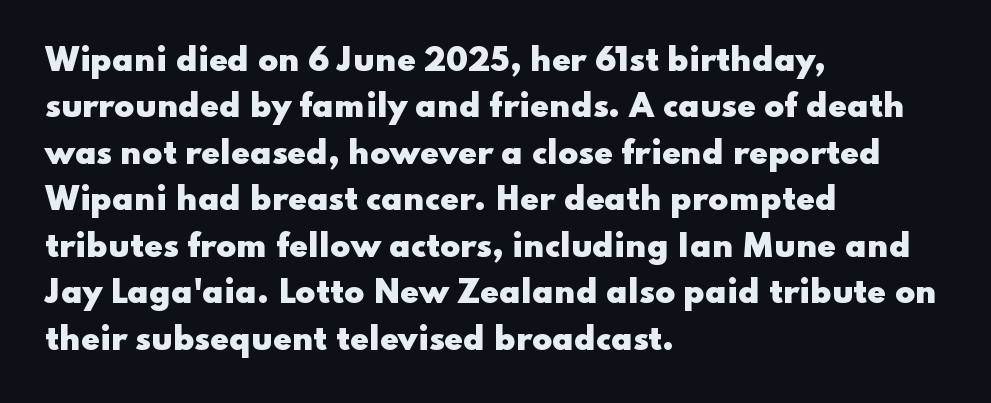
The image shows 30 px heavy, wide sans-serif type, upright; set left-aligned, normal line spacing (1.55x), normal letter spacing, not underlined; low stroke contrast and a small x-height.
